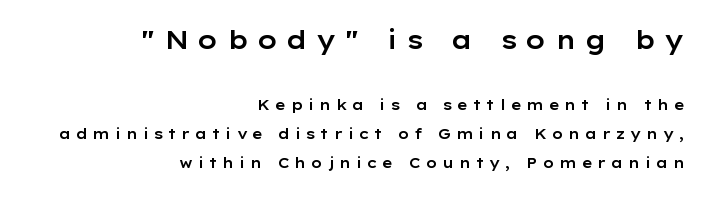
The image shows 25 px text type, upright; set right-aligned, loose line spacing (2.08x), unusually wide letter spacing (+0.32 em), not underlined; the first (top) block is 1.79x larger.
